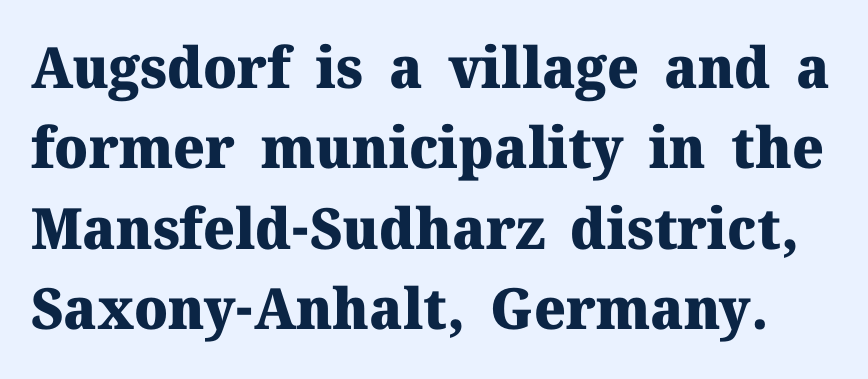
{"serif": "yes", "italic": "no", "bold": "yes", "weight": "heavy", "width": "normal", "stroke_contrast": "medium", "x_height": "medium", "monospaced": "no", "underline": "no", "line_spacing": "normal", "line_spacing_ratio": 1.41, "letter_spacing": "normal", "letter_spacing_em": 0.0, "glyph_px": 57}
